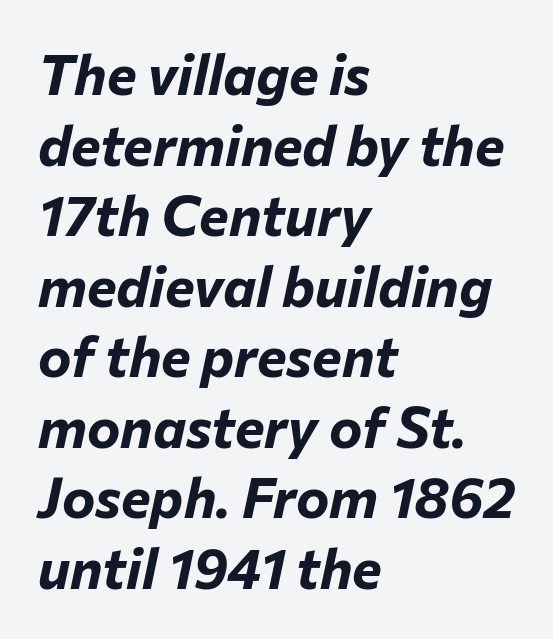
Q: Is the text bold? A: Yes.
Q: Is the text italic (slanted)? A: Yes, it leans right by about 12 degrees.
Q: Is the text underlined? A: No.
Q: How is the paragraph aligned? A: Left-aligned.
Q: Is the spacing between letters normal or unusually wide? A: Normal.
Q: Is the spacing between lines tight, normal or loose? A: Normal.
Q: Width (condensed, normal, or wide)? A: Normal.
Q: Stroke contrast? A: Low.
Q: x-height? A: Medium.
Q: Monospaced? A: No.
